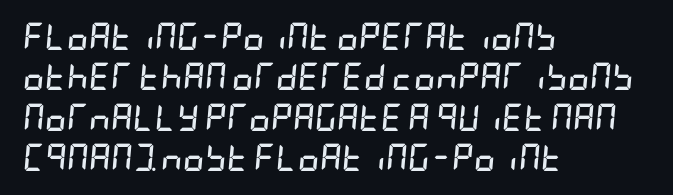
The image shows 27 px bold type, italic (leaning right); set left-aligned, normal line spacing (1.5x), normal letter spacing, not underlined.
